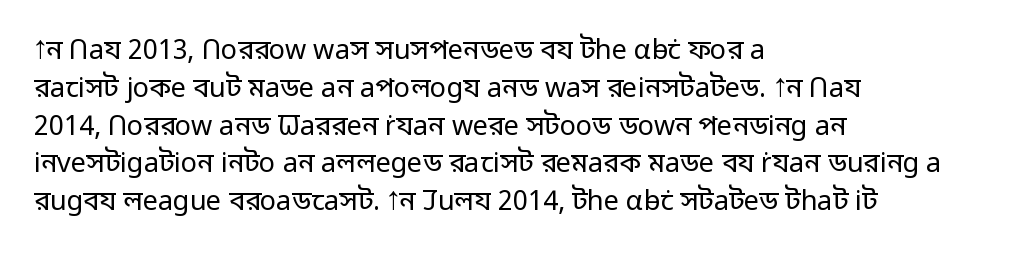
Short note: letters normally spaced. These lines are set flush left with a ragged right edge. The passage shown is not bold in any degree. Rows of type keep a routine distance in the vertical direction. This is the regular roman posture of the typeface.
